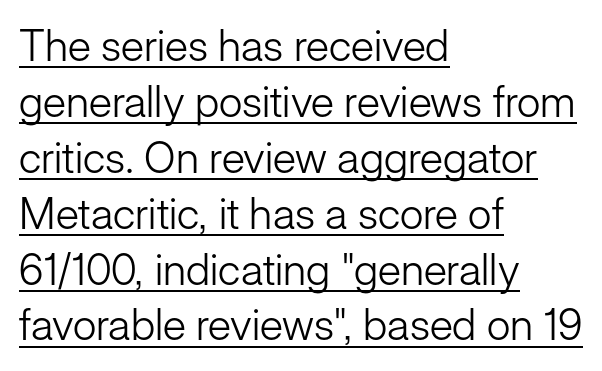
Q: Is the text bold? A: No.
Q: Is the text italic (slanted)? A: No, it is upright.
Q: Is the typeface a serif or a sans-serif typeface? A: Sans-serif.
Q: Is the text underlined? A: Yes.
Q: How is the paragraph aligned? A: Left-aligned.
Q: Is the spacing between letters normal or unusually wide? A: Normal.
Q: Is the spacing between lines tight, normal or loose? A: Normal.
Q: Width (condensed, normal, or wide)? A: Normal.
Q: Stroke contrast? A: Low.
Q: x-height? A: Medium.
Q: Monospaced? A: No.
